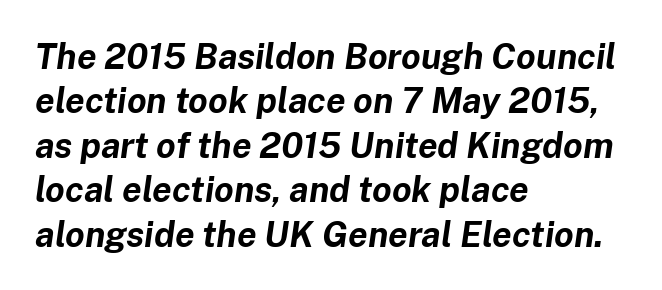
These lines are rendered in a variable-pitch font. Inter-character spacing is left at the font's built-in metrics. Layout note: lines flush left. Regarding leading, the lines here are spaced in the standard way. Check the space under the baseline: it is left empty.
